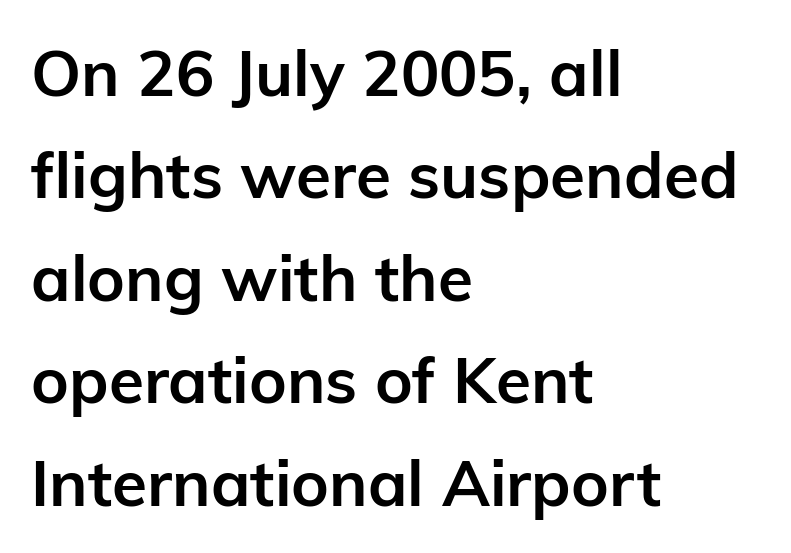
Q: Is the text bold? A: Yes.
Q: Is the text italic (slanted)? A: No, it is upright.
Q: Is the typeface a serif or a sans-serif typeface? A: Sans-serif.
Q: Is the text underlined? A: No.
Q: How is the paragraph aligned? A: Left-aligned.
Q: Is the spacing between letters normal or unusually wide? A: Normal.
Q: Is the spacing between lines tight, normal or loose? A: Normal.
Q: Width (condensed, normal, or wide)? A: Normal.
Q: Stroke contrast? A: Low.
Q: x-height? A: Medium.
Q: Monospaced? A: No.
